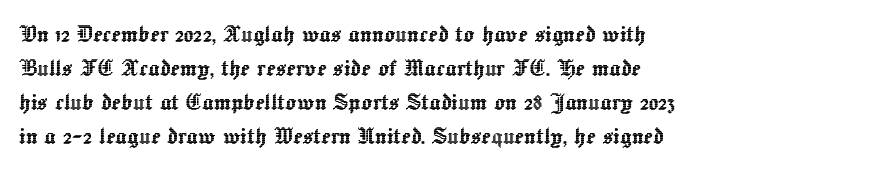
The image shows 28 px text type, upright; set left-aligned, line spacing 1.21x, normal letter spacing, not underlined; a medium x-height.
